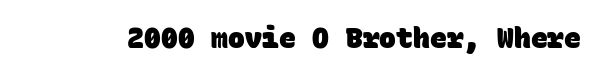
The image shows 28 px heavy sans-serif type, monospaced; set normal letter spacing, not underlined; low stroke contrast and a large x-height.
